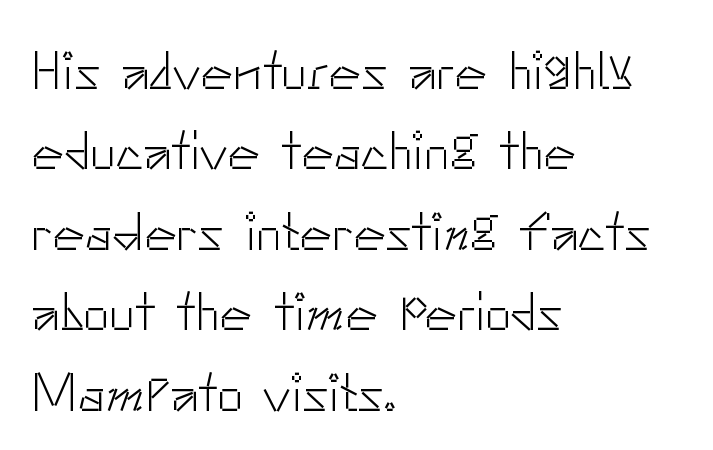
The image shows 54 px light sans-serif type, upright; set left-aligned, normal line spacing (1.49x), normal letter spacing, not underlined; low stroke contrast and a small x-height.
